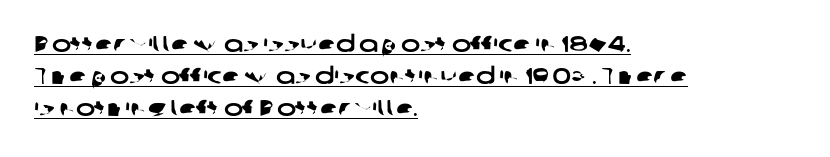
Q: Is the text underlined? A: Yes.
Q: How is the paragraph aligned? A: Left-aligned.
Q: Is the spacing between letters normal or unusually wide? A: Normal.
Q: Is the spacing between lines tight, normal or loose? A: Normal.
